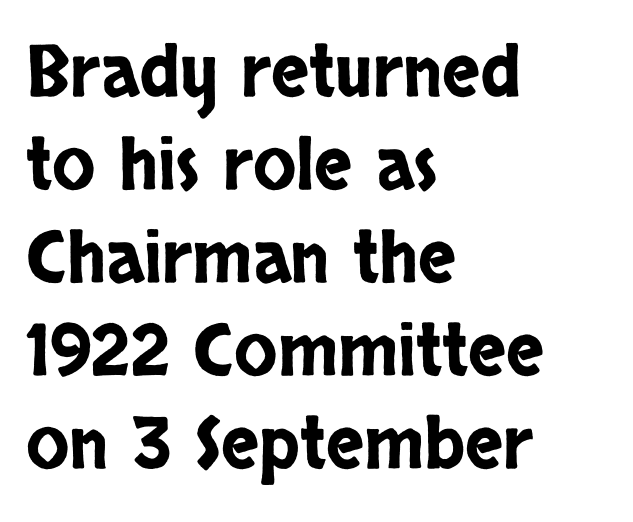
The image shows 71 px condensed sans-serif type, upright; set left-aligned, normal line spacing (1.31x), normal letter spacing, not underlined; low stroke contrast and a large x-height.
